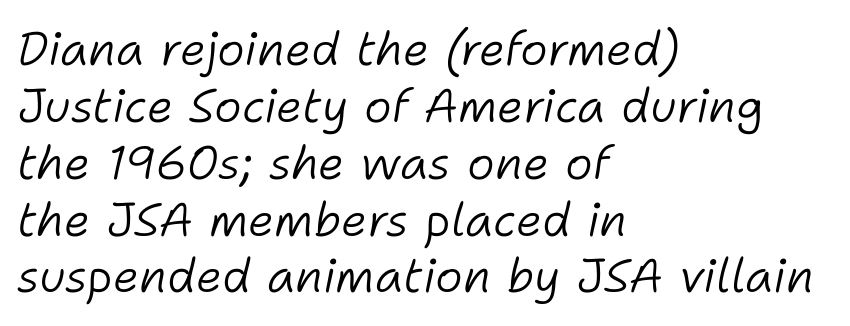
The image shows 47 px light type, italic (leaning right); set left-aligned, line spacing 1.21x, normal letter spacing, not underlined; low stroke contrast and a medium x-height.
